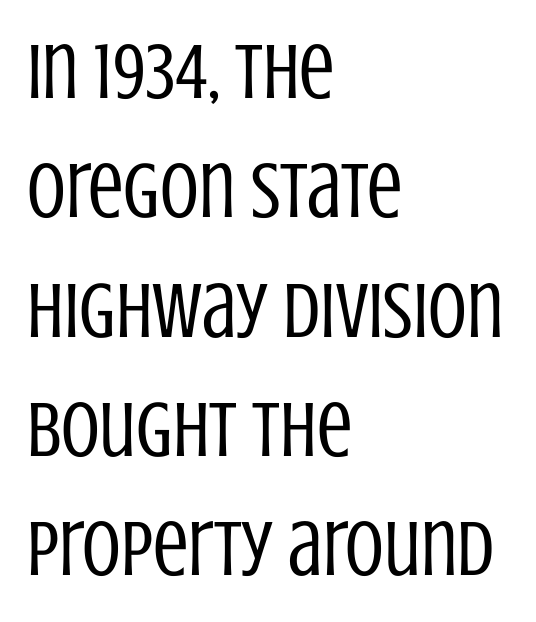
Q: Is the text bold? A: No.
Q: Is the text italic (slanted)? A: No, it is upright.
Q: Is the typeface a serif or a sans-serif typeface? A: Sans-serif.
Q: Is the text underlined? A: No.
Q: How is the paragraph aligned? A: Left-aligned.
Q: Is the spacing between letters normal or unusually wide? A: Normal.
Q: Is the spacing between lines tight, normal or loose? A: Normal.
Q: Width (condensed, normal, or wide)? A: Condensed.
Q: Stroke contrast? A: Low.
Q: x-height? A: Large.
Q: Monospaced? A: No.
